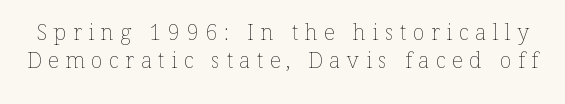
{"italic": "no", "bold": "no", "underline": "no", "line_spacing": "normal", "line_spacing_ratio": 1.29, "letter_spacing": "wide", "letter_spacing_em": 0.29, "glyph_px": 22}
